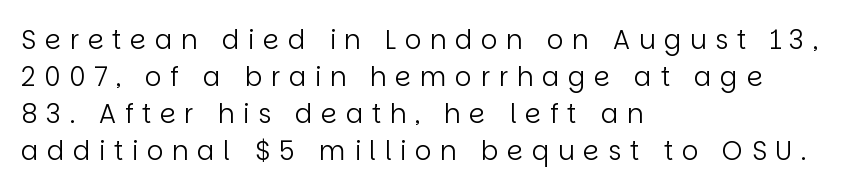
Q: Is the text bold? A: No.
Q: Is the text italic (slanted)? A: No, it is upright.
Q: Is the text underlined? A: No.
Q: How is the paragraph aligned? A: Left-aligned.
Q: Is the spacing between letters normal or unusually wide? A: Unusually wide.
Q: Is the spacing between lines tight, normal or loose? A: Normal.
